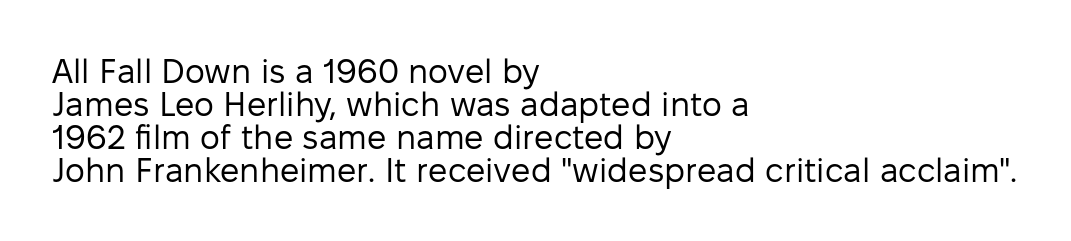
{"serif": "no", "italic": "no", "bold": "no", "weight": "regular", "width": "normal", "stroke_contrast": "low", "x_height": "medium", "monospaced": "no", "underline": "no", "align": "left", "line_spacing": "tight", "line_spacing_ratio": 0.97, "letter_spacing": "normal", "letter_spacing_em": 0.0, "glyph_px": 34}
